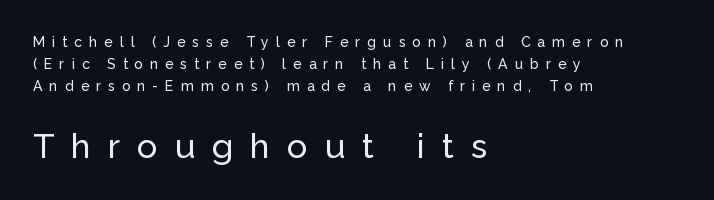
Q: Is the text italic (slanted)? A: No, it is upright.
Q: Is the typeface a serif or a sans-serif typeface? A: Sans-serif.
Q: Is the text underlined? A: No.
Q: How is the paragraph aligned? A: Left-aligned.
Q: Is the spacing between letters normal or unusually wide? A: Unusually wide.
Q: Is the spacing between lines tight, normal or loose? A: Normal.
Q: Which block of text is set in a larger size, the first (top) or the second (bottom)? A: The second (bottom) one.
Q: Width (condensed, normal, or wide)? A: Normal.
Q: Stroke contrast? A: Low.
Q: x-height? A: Medium.
Q: Monospaced? A: No.
